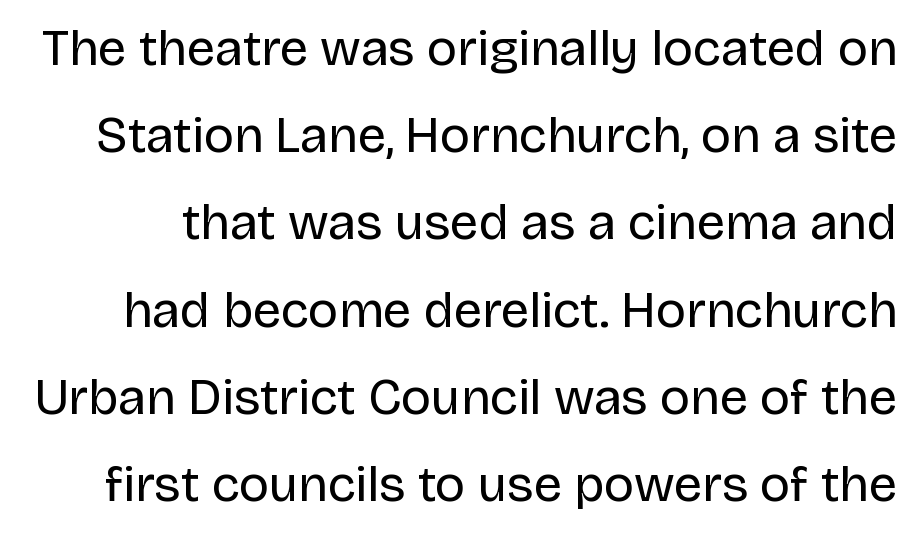
Q: Is the text bold? A: No.
Q: Is the text italic (slanted)? A: No, it is upright.
Q: Is the typeface a serif or a sans-serif typeface? A: Sans-serif.
Q: Is the text underlined? A: No.
Q: Is the spacing between letters normal or unusually wide? A: Normal.
Q: Width (condensed, normal, or wide)? A: Normal.
Q: Stroke contrast? A: Low.
Q: x-height? A: Large.
Q: Monospaced? A: No.
